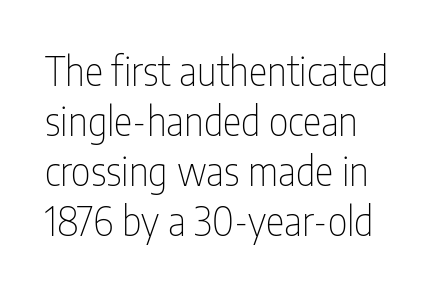
Q: Is the text bold? A: No.
Q: Is the text italic (slanted)? A: No, it is upright.
Q: Is the typeface a serif or a sans-serif typeface? A: Sans-serif.
Q: Is the text underlined? A: No.
Q: Is the spacing between letters normal or unusually wide? A: Normal.
Q: Is the spacing between lines tight, normal or loose? A: Normal.
Q: Width (condensed, normal, or wide)? A: Condensed.
Q: Stroke contrast? A: Low.
Q: x-height? A: Medium.
Q: Monospaced? A: No.
